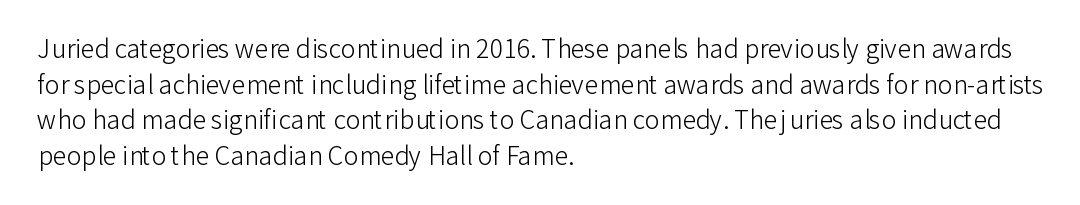
The image shows 25 px text type, upright; set left-aligned, normal line spacing (1.43x), normal letter spacing, not underlined.
